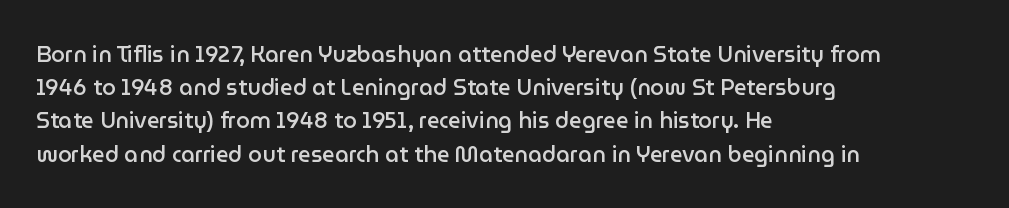
Q: Is the text bold? A: Semi-bold.
Q: Is the text italic (slanted)? A: No, it is upright.
Q: Is the text underlined? A: No.
Q: How is the paragraph aligned? A: Left-aligned.
Q: Is the spacing between letters normal or unusually wide? A: Normal.
Q: Is the spacing between lines tight, normal or loose? A: Normal.
